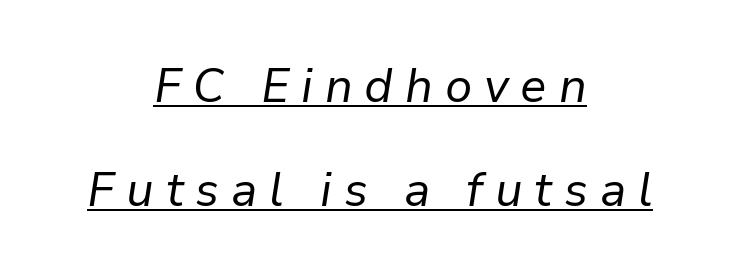
Line starts and ends both wander, symmetrically. Heaviness? Minimal to ordinary, like unemphasized prose. The passage shown is typed in a proportional face where columns would drift. Underlining? Definitely there.
